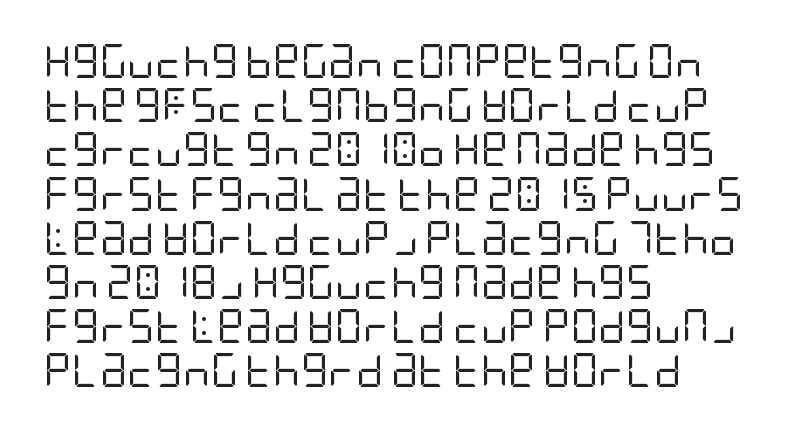
The image shows 34 px regular-weight, condensed sans-serif type, upright; set left-aligned, normal line spacing (1.3x), normal letter spacing, not underlined; low stroke contrast and a large x-height.
